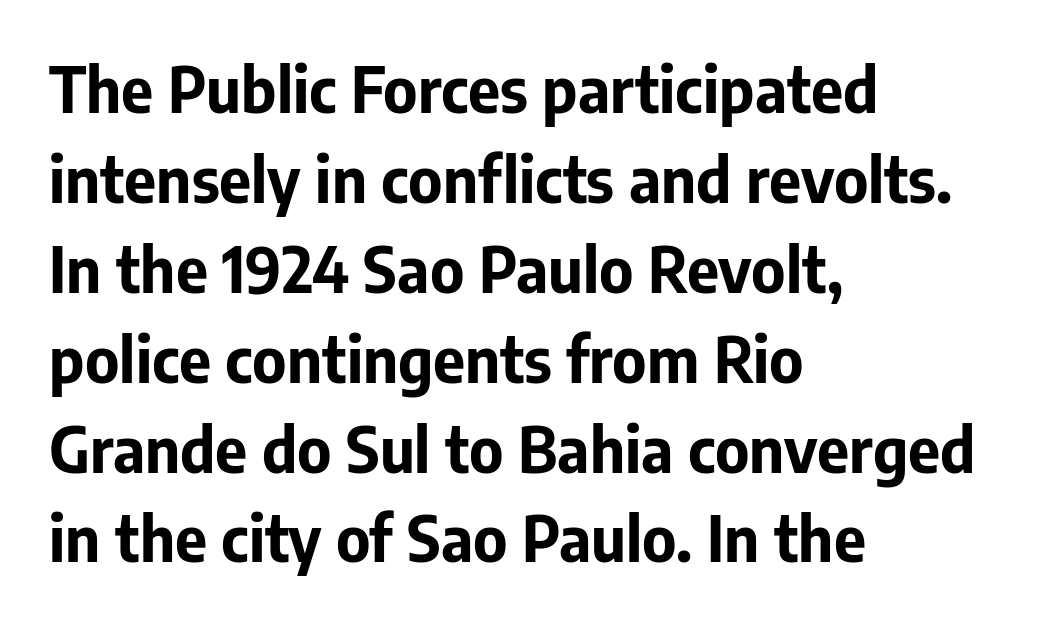
{"serif": "no", "italic": "no", "bold": "yes", "weight": "bold", "width": "normal", "stroke_contrast": "low", "x_height": "medium", "monospaced": "no", "underline": "no", "align": "left", "line_spacing": "normal", "line_spacing_ratio": 1.45, "letter_spacing": "normal", "letter_spacing_em": 0.0, "glyph_px": 62}
